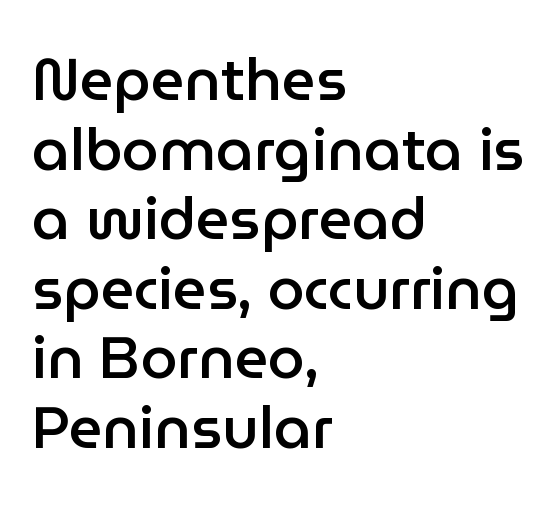
Q: Is the text bold? A: Semi-bold.
Q: Is the text italic (slanted)? A: No, it is upright.
Q: Is the typeface a serif or a sans-serif typeface? A: Sans-serif.
Q: Is the text underlined? A: No.
Q: How is the paragraph aligned? A: Left-aligned.
Q: Is the spacing between letters normal or unusually wide? A: Normal.
Q: Width (condensed, normal, or wide)? A: Normal.
Q: Stroke contrast? A: Low.
Q: x-height? A: Medium.
Q: Monospaced? A: No.
